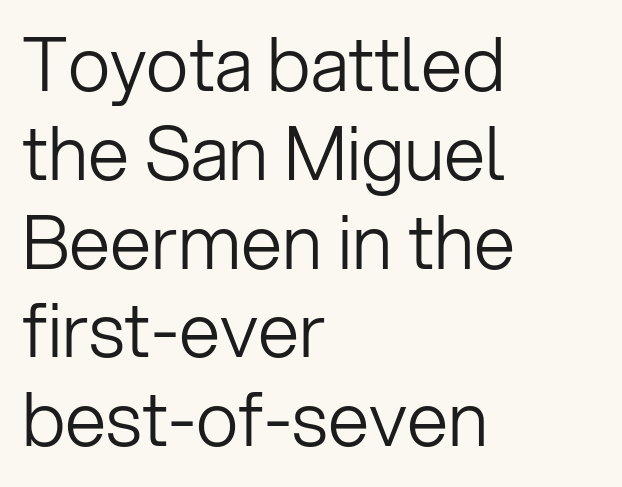
The image shows 74 px light sans-serif type, upright; set left-aligned, line spacing 1.2x, normal letter spacing, not underlined; low stroke contrast and a medium x-height.
